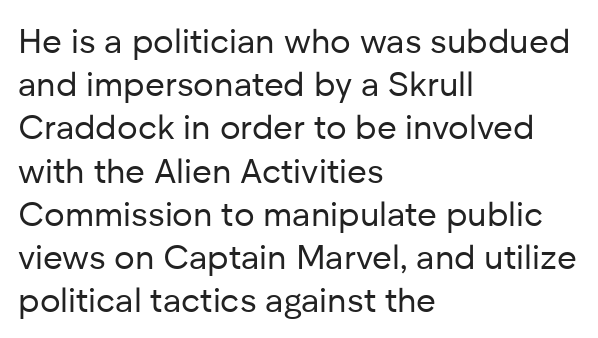
Q: Is the text bold? A: No.
Q: Is the text italic (slanted)? A: No, it is upright.
Q: Is the typeface a serif or a sans-serif typeface? A: Sans-serif.
Q: Is the text underlined? A: No.
Q: How is the paragraph aligned? A: Left-aligned.
Q: Is the spacing between letters normal or unusually wide? A: Normal.
Q: Is the spacing between lines tight, normal or loose? A: Normal.
Q: Width (condensed, normal, or wide)? A: Normal.
Q: Stroke contrast? A: Low.
Q: x-height? A: Medium.
Q: Monospaced? A: No.
